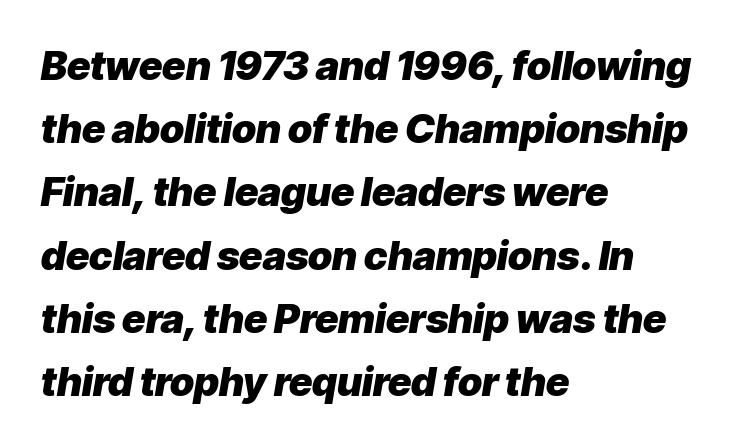
Q: Is the text bold? A: Yes.
Q: Is the text italic (slanted)? A: Yes, it leans right by about 9 degrees.
Q: Is the text underlined? A: No.
Q: How is the paragraph aligned? A: Left-aligned.
Q: Is the spacing between letters normal or unusually wide? A: Normal.
Q: Is the spacing between lines tight, normal or loose? A: Normal.
Q: Width (condensed, normal, or wide)? A: Normal.
Q: Stroke contrast? A: Low.
Q: x-height? A: Medium.
Q: Monospaced? A: No.
